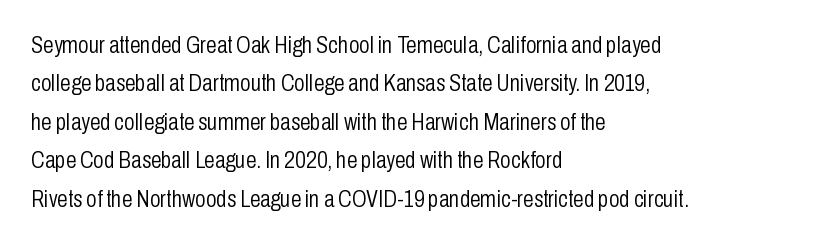
{"italic": "no", "bold": "no", "underline": "no", "align": "left", "line_spacing": "normal", "line_spacing_ratio": 1.6, "letter_spacing": "normal", "letter_spacing_em": 0.0, "glyph_px": 24}
